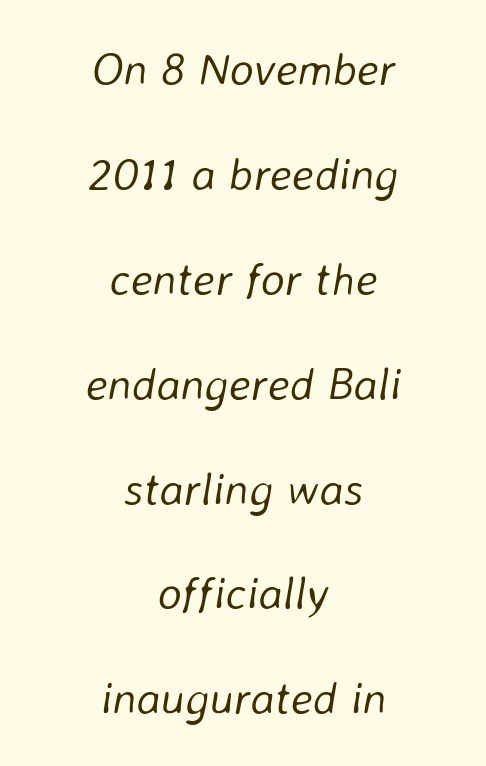
Q: Is the text bold? A: No.
Q: Is the text italic (slanted)? A: Yes, it leans right by about 8 degrees.
Q: Is the text underlined? A: No.
Q: How is the paragraph aligned? A: Centered.
Q: Is the spacing between letters normal or unusually wide? A: Normal.
Q: Is the spacing between lines tight, normal or loose? A: Loose.
Q: Width (condensed, normal, or wide)? A: Normal.
Q: Stroke contrast? A: Low.
Q: x-height? A: Medium.
Q: Monospaced? A: No.
